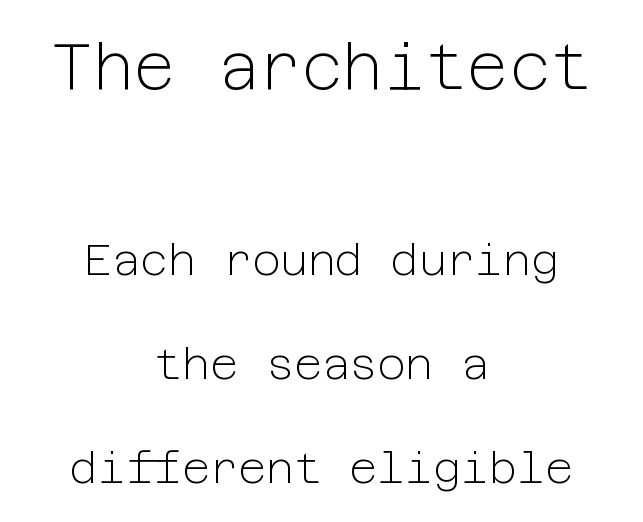
The image shows 64 px light sans-serif type, upright; set centered, loose line spacing (2.41x), normal letter spacing, not underlined; the first (top) block is 1.49x larger; low stroke contrast and a medium x-height.
